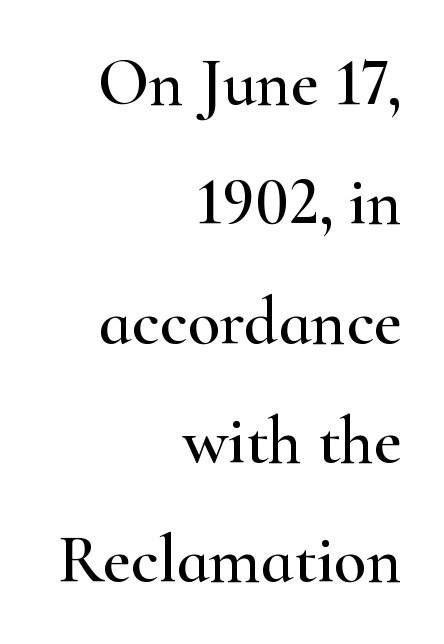
Stroke terminals: seriffed. Posture: upright roman. This sample uses plain, unmodified letter spacing. A flush-right, rag-left setting is used for this passage. The baseline area is clear.
